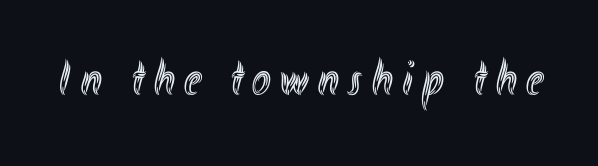
Q: Is the text italic (slanted)? A: Yes.
Q: Is the text underlined? A: No.
Q: Width (condensed, normal, or wide)? A: Condensed.
Q: x-height? A: Small.
Q: Monospaced? A: No.
